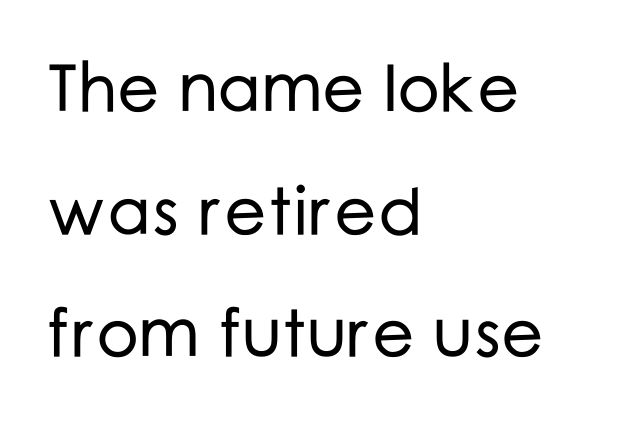
{"serif": "no", "italic": "no", "width": "normal", "stroke_contrast": "low", "x_height": "medium", "monospaced": "no", "underline": "no", "align": "left", "line_spacing_ratio": 1.83, "letter_spacing": "normal", "letter_spacing_em": 0.0, "glyph_px": 67}
